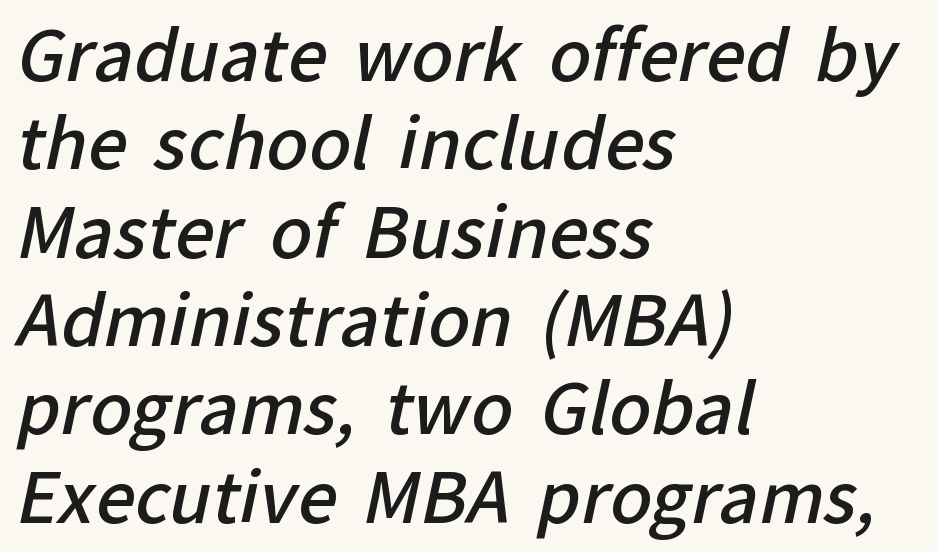
The image shows 69 px semibold sans-serif type; set left-aligned, normal line spacing (1.28x), normal letter spacing, not underlined; low stroke contrast and a medium x-height.
